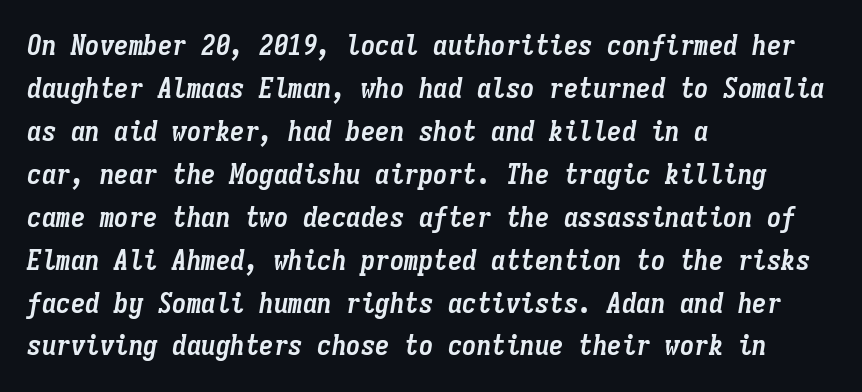
Bold? Absolutely — the strokes are thick and heavy. Looks like terminal output: every glyph gets an equal slot. Standard letterfit; no display-style spreading of the glyphs. An italicized treatment has been applied to the whole sample. Summary of vertical rhythm: regular, with standard interline spacing.
